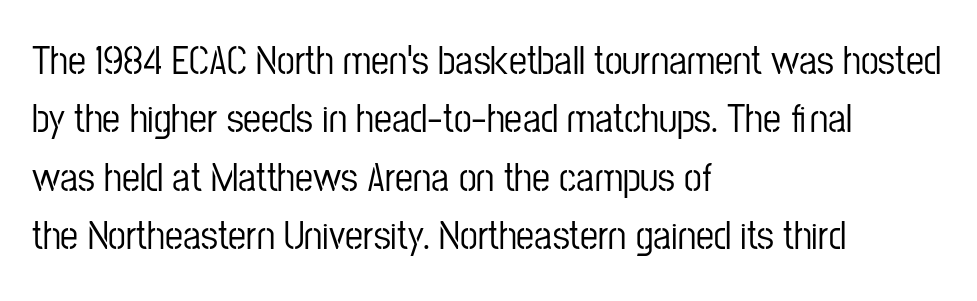
{"serif": "no", "italic": "no", "width": "condensed", "stroke_contrast": "low", "x_height": "medium", "monospaced": "no", "underline": "no", "align": "left", "line_spacing": "normal", "line_spacing_ratio": 1.46, "letter_spacing": "normal", "letter_spacing_em": 0.0, "glyph_px": 40}
